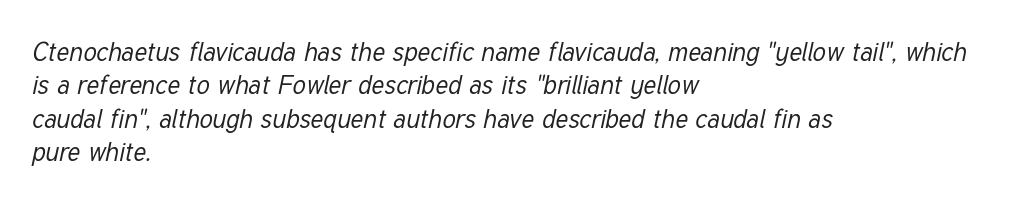
Each row of text sits above clean, open space. A typesetter would call this zero additional tracking. Left-aligned paragraph, ragged on the right. The typography opts for an oblique posture over an upright one.
